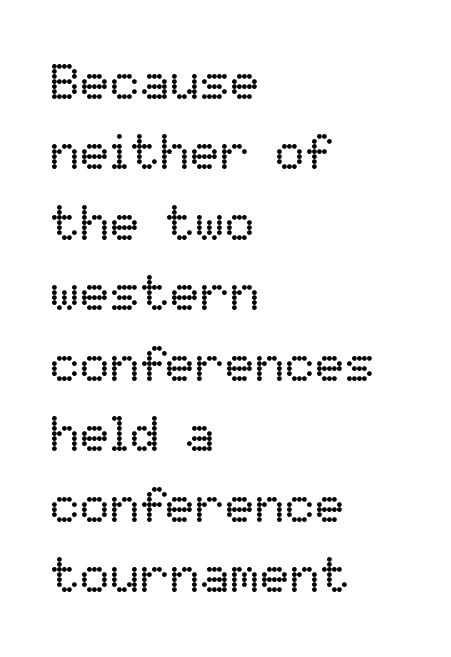
The passage shown is typed in a proportional face where columns would drift. What stands out about the letter spacing? Nothing — it is the standard amount. Characters remain perfectly vertical along every line. The block of text has a typical density, with ordinary space between rows. No word sits above an underline. Reading down the block, your eye returns to a fixed left position each line.
